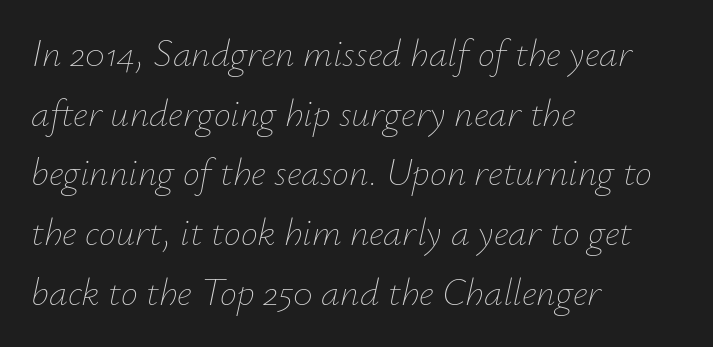
The image shows 38 px thin type, italic (leaning right); set left-aligned, normal line spacing (1.57x), normal letter spacing, not underlined; low stroke contrast and a small x-height.
